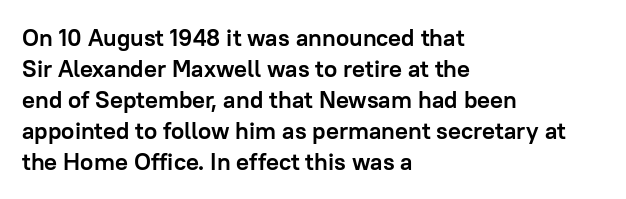
{"italic": "no", "bold": "yes", "underline": "no", "align": "left", "line_spacing": "normal", "line_spacing_ratio": 1.29, "letter_spacing": "normal", "letter_spacing_em": 0.0, "glyph_px": 24}
